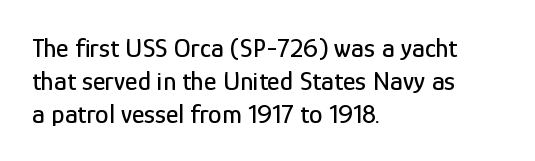
Q: Is the text italic (slanted)? A: No, it is upright.
Q: Is the text underlined? A: No.
Q: How is the paragraph aligned? A: Left-aligned.
Q: Is the spacing between letters normal or unusually wide? A: Normal.
